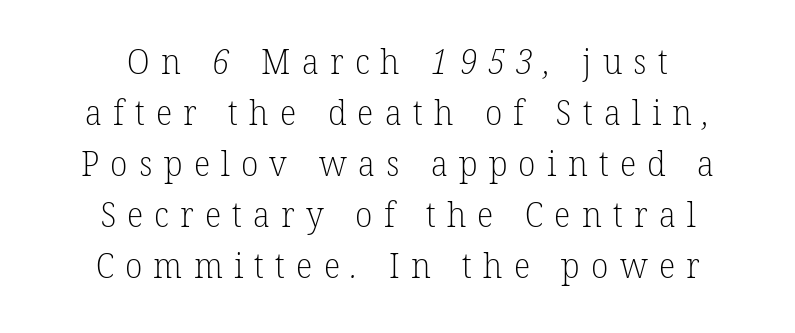
Q: Is the text bold? A: No.
Q: Is the typeface a serif or a sans-serif typeface? A: Serif.
Q: Is the text underlined? A: No.
Q: How is the paragraph aligned? A: Centered.
Q: Is the spacing between letters normal or unusually wide? A: Unusually wide.
Q: Is the spacing between lines tight, normal or loose? A: Normal.
Q: Width (condensed, normal, or wide)? A: Normal.
Q: Stroke contrast? A: Low.
Q: x-height? A: Medium.
Q: Monospaced? A: No.
